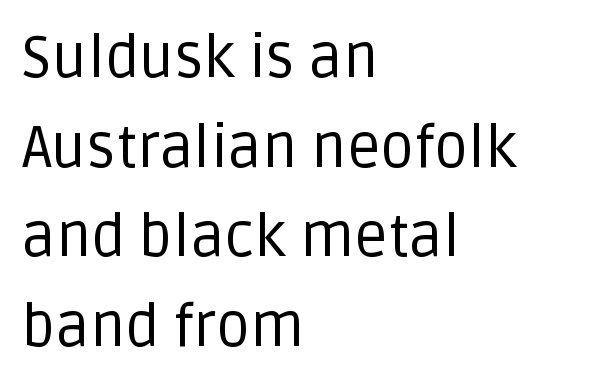
{"serif": "no", "italic": "no", "bold": "no", "weight": "regular", "width": "normal", "stroke_contrast": "low", "x_height": "large", "monospaced": "no", "underline": "no", "align": "left", "line_spacing": "normal", "line_spacing_ratio": 1.52, "letter_spacing": "normal", "letter_spacing_em": 0.0, "glyph_px": 59}
